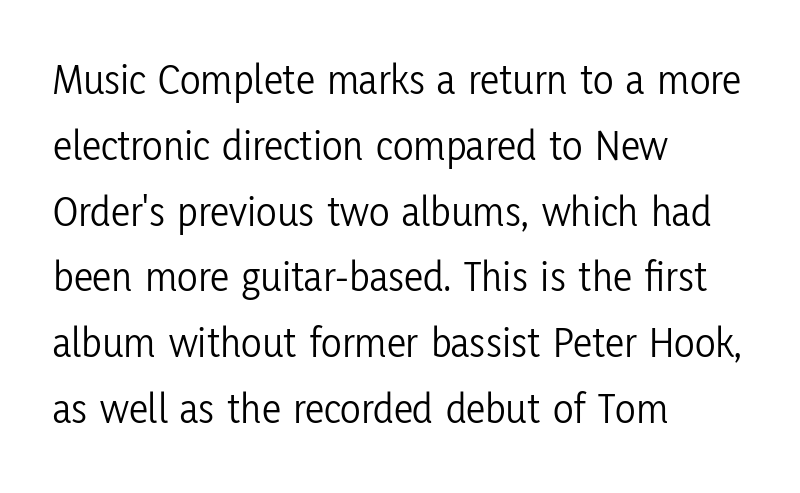
Note the varied advance widths — an 'i' is clearly narrower than an 'm'. A typesetter would label this face a sans. The typesetting does not lean heavy: it is not bold. Type without underlining. The type is set solid horizontally, with unmodified tracking. The font's upright variant was chosen for this text.
